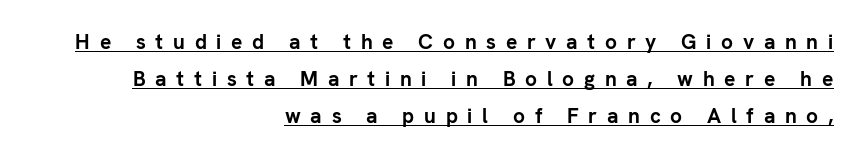
The image shows 21 px bold type, upright; set right-aligned, line spacing 1.76x, unusually wide letter spacing (+0.46 em), underlined.
